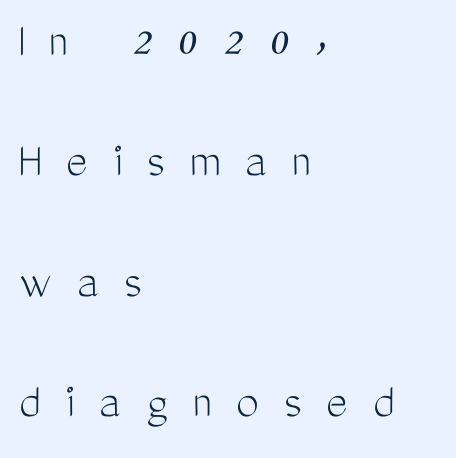
The image shows 51 px light, condensed sans-serif type, upright; set left-aligned, loose line spacing (2.36x), unusually wide letter spacing (+0.49 em), not underlined; medium stroke contrast and a medium x-height.
